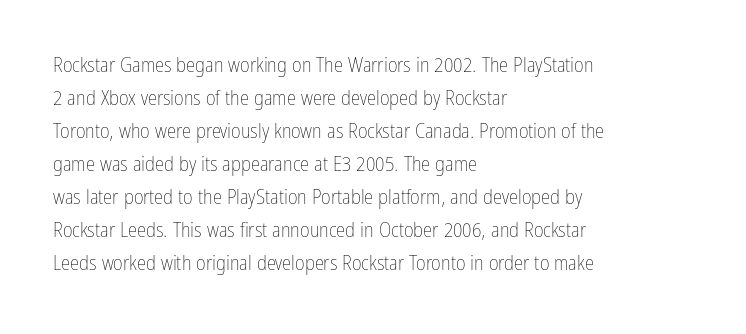
Q: Is the text bold? A: No.
Q: Is the text italic (slanted)? A: No, it is upright.
Q: Is the text underlined? A: No.
Q: How is the paragraph aligned? A: Left-aligned.
Q: Is the spacing between letters normal or unusually wide? A: Normal.
Q: Is the spacing between lines tight, normal or loose? A: Normal.
